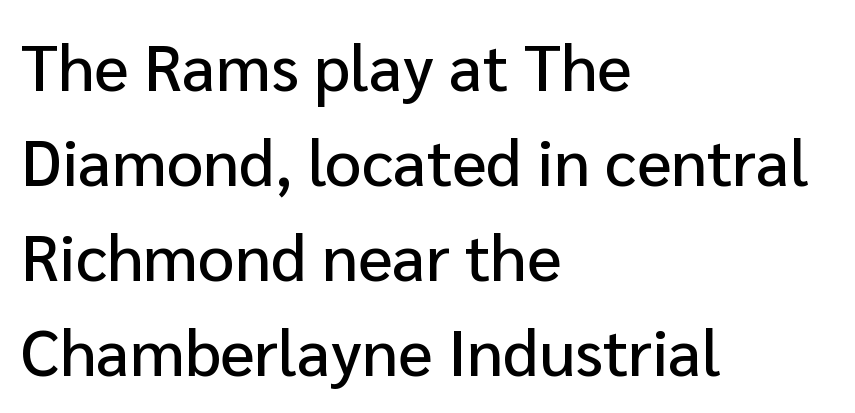
The image shows 65 px sans-serif type, upright; set left-aligned, normal line spacing (1.46x), normal letter spacing, not underlined; low stroke contrast and a medium x-height.
